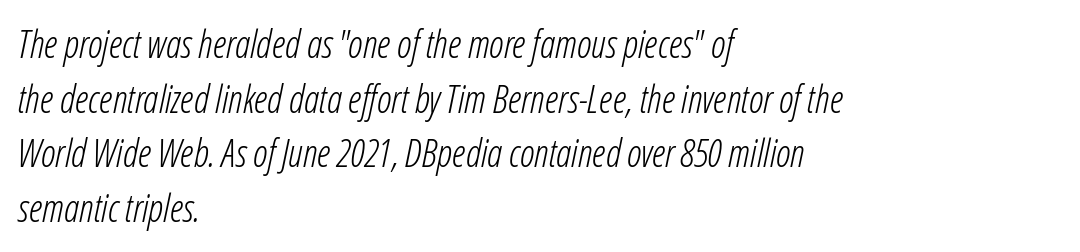
{"italic": "yes", "lean": "right", "slant_degrees": 12, "bold": "no", "weight": "light", "width": "condensed", "stroke_contrast": "low", "x_height": "medium", "monospaced": "no", "underline": "no", "align": "left", "line_spacing": "normal", "line_spacing_ratio": 1.44, "letter_spacing": "normal", "letter_spacing_em": 0.0, "glyph_px": 38}
